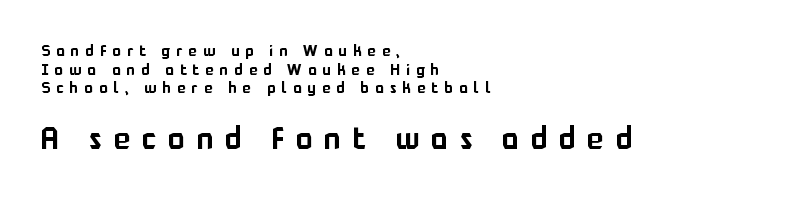
Only glyphs here, with clear space below each row. You could only call the tracking loose — the letters float apart. Layout note: lines flush left. The rendering enlarges the type as you move from the upper chunk to the lower. Nope, no serifs anywhere on these letters. Looks like regular typesetting: each glyph gets only the width it needs.
